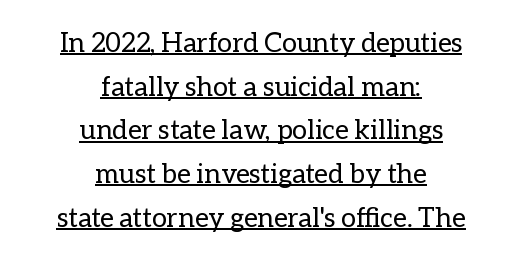
Bold? No — there's no thickening of the strokes. Line starts and ends both wander, symmetrically. Look at the tracking — it's just the regular setting, nothing added. Emphasis is given by a line drawn under the lettering.
